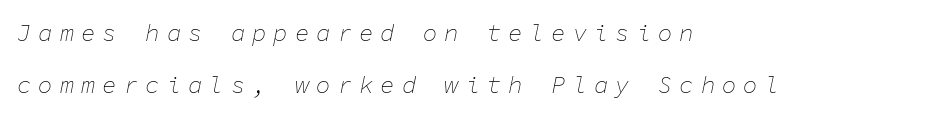
The image shows 24 px text type, italic (leaning right); set left-aligned, loose line spacing (2.15x), unusually wide letter spacing (+0.29 em), not underlined.
